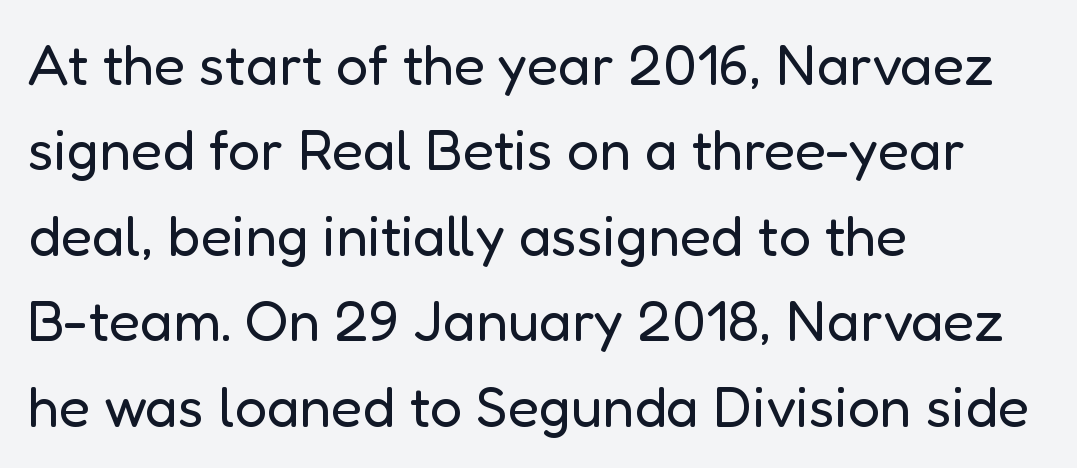
The block of text has a typical density, with ordinary space between rows. What stands out about the letter spacing? Nothing — it is the standard amount. To sum up the face: it is a sans, with no serifs. The paragraph shown leans on its left margin. Honestly, there is no underline to notice here at all. A typesetter would mark this as roman, not italic.
